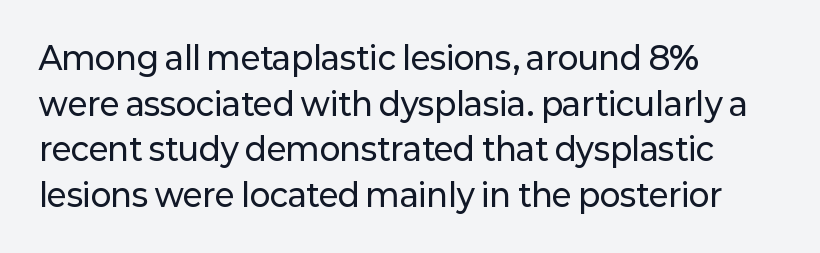
The image shows 31 px sans-serif type, upright; set left-aligned, normal line spacing (1.47x), normal letter spacing, not underlined; low stroke contrast and a medium x-height.
